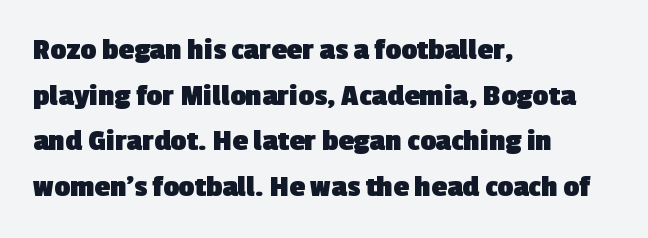
{"serif": "no", "bold": "yes", "weight": "heavy", "width": "normal", "x_height": "medium", "monospaced": "no", "underline": "no", "align": "left", "line_spacing": "normal", "line_spacing_ratio": 1.47, "letter_spacing": "normal", "letter_spacing_em": 0.0, "glyph_px": 31}
